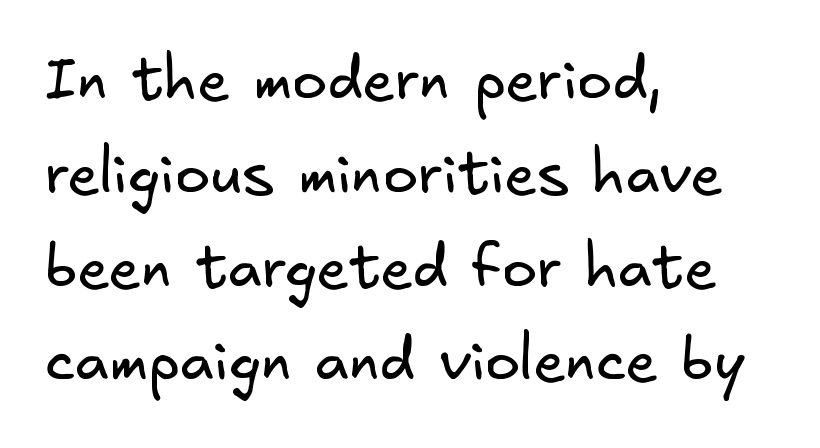
The image shows 59 px regular-weight sans-serif type; set left-aligned, normal line spacing (1.59x), normal letter spacing, not underlined; low stroke contrast and a small x-height.
